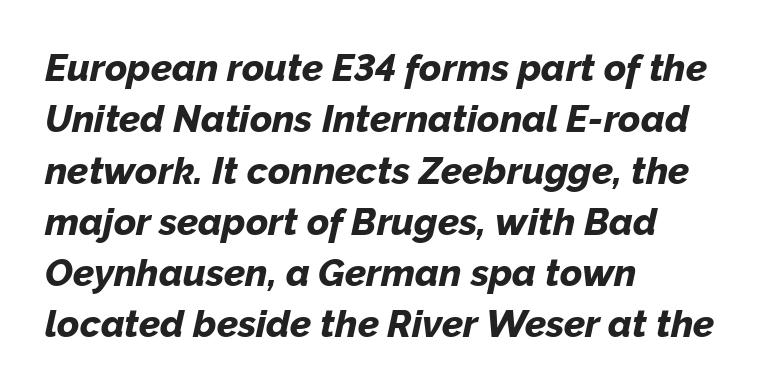
The image shows 38 px bold type, italic (leaning right); set left-aligned, normal line spacing (1.35x), normal letter spacing, not underlined; low stroke contrast and a medium x-height.
